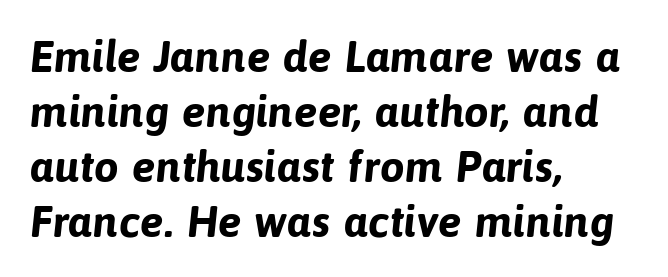
Nope, no serifs anywhere on these letters. What's the leading like? Ordinary, nothing unusual. The tracking reads as untouched default to a designer's eye. Bold? Absolutely — the strokes are thick and heavy.
